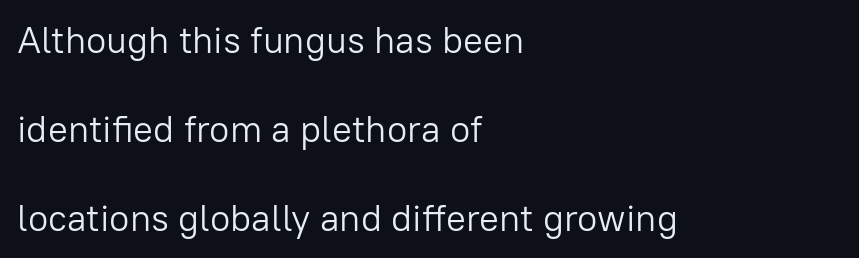
The image shows 37 px light sans-serif type, upright; set left-aligned, loose line spacing (2.4x), normal letter spacing, not underlined; low stroke contrast and a medium x-height.
